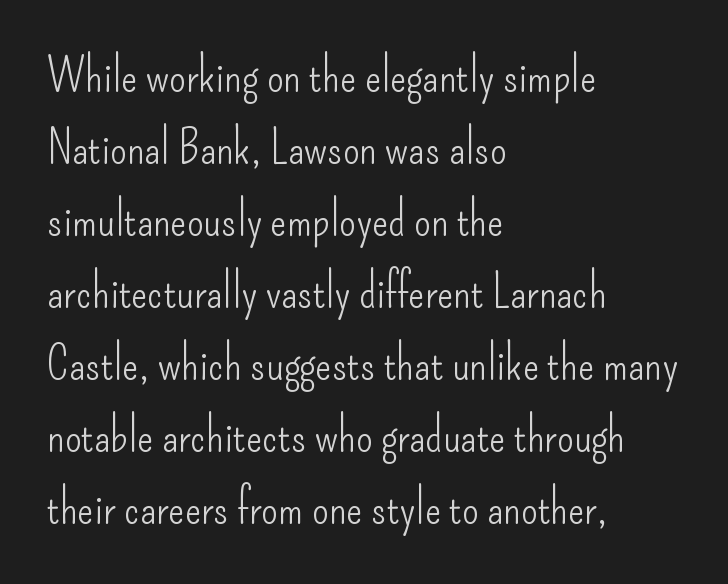
The image shows 48 px light, condensed sans-serif type, upright; set left-aligned, normal line spacing (1.5x), normal letter spacing, not underlined; low stroke contrast and a small x-height.
